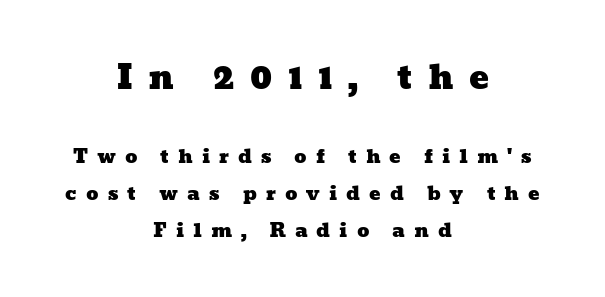
The image shows 33 px wide type; set centered, loose line spacing (1.95x), unusually wide letter spacing (+0.47 em), not underlined; the first (top) block is 1.74x larger; low stroke contrast and a medium x-height.
